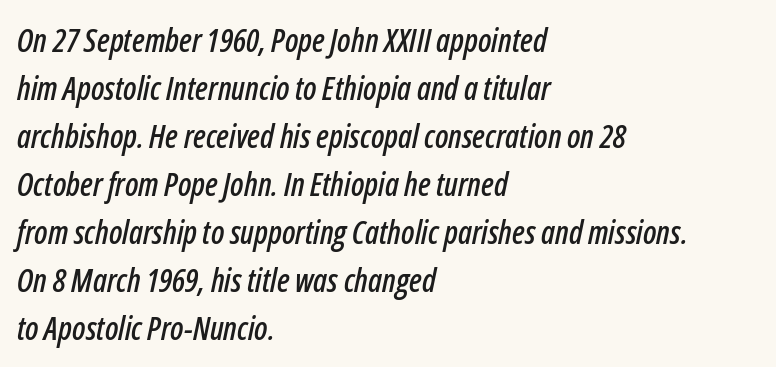
{"italic": "yes", "lean": "right", "slant_degrees": 12, "width": "condensed", "stroke_contrast": "low", "x_height": "medium", "monospaced": "no", "underline": "no", "align": "left", "line_spacing": "normal", "line_spacing_ratio": 1.5, "letter_spacing": "normal", "letter_spacing_em": 0.0, "glyph_px": 32}
